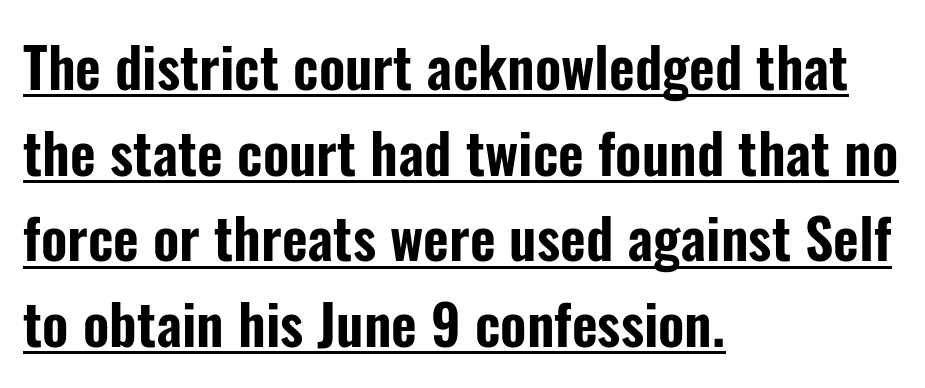
Type style note: lacks serifs. These characters rest on top of a visible drawn line. Every row of glyphs begins at an identical x-position on the left. If you measured baseline to baseline, you'd find a middling distance.
